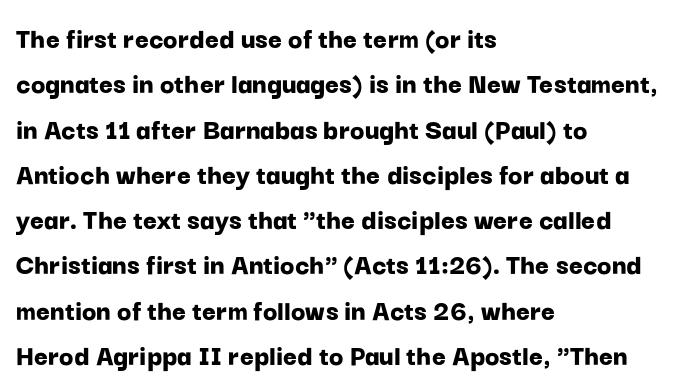
Q: Is the text bold? A: Yes.
Q: Is the text italic (slanted)? A: No, it is upright.
Q: Is the typeface a serif or a sans-serif typeface? A: Sans-serif.
Q: Is the text underlined? A: No.
Q: How is the paragraph aligned? A: Left-aligned.
Q: Is the spacing between letters normal or unusually wide? A: Normal.
Q: Is the spacing between lines tight, normal or loose? A: Normal.
Q: Width (condensed, normal, or wide)? A: Normal.
Q: Stroke contrast? A: Low.
Q: x-height? A: Medium.
Q: Monospaced? A: No.
